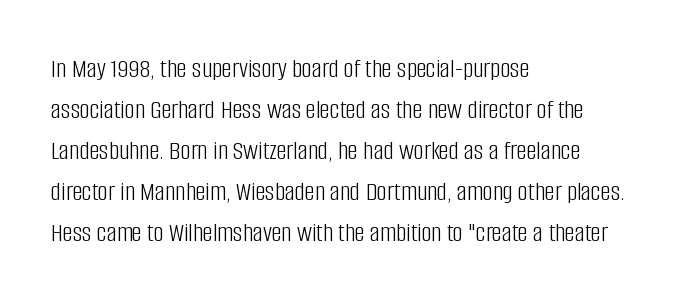
{"serif": "no", "italic": "no", "bold": "no", "weight": "light", "width": "condensed", "stroke_contrast": "low", "x_height": "large", "monospaced": "no", "underline": "no", "align": "left", "line_spacing": "normal", "line_spacing_ratio": 1.46, "letter_spacing": "normal", "letter_spacing_em": 0.0, "glyph_px": 28}
